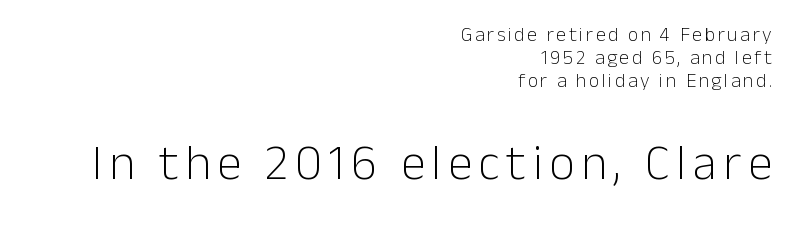
{"serif": "no", "italic": "no", "bold": "no", "weight": "light", "width": "normal", "stroke_contrast": "low", "x_height": "medium", "monospaced": "no", "underline": "no", "align": "right", "line_spacing": "tight", "line_spacing_ratio": 1.15, "larger_block": "second", "size_ratio": 2.5, "glyph_px": 50}
